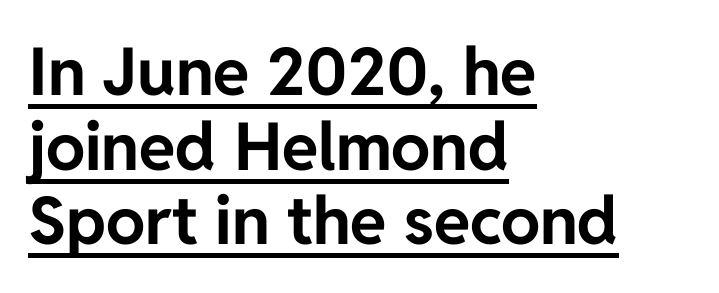
The image shows 66 px bold sans-serif type, upright; set left-aligned, tight line spacing (1.13x), normal letter spacing, underlined; low stroke contrast and a medium x-height.
